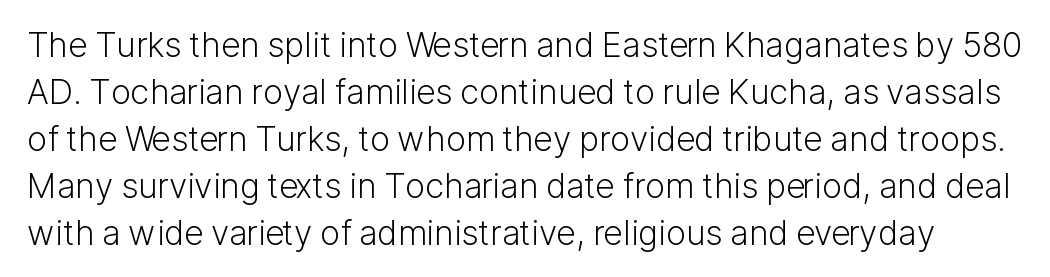
Q: Is the text bold? A: No.
Q: Is the text italic (slanted)? A: No, it is upright.
Q: Is the typeface a serif or a sans-serif typeface? A: Sans-serif.
Q: Is the text underlined? A: No.
Q: Is the spacing between letters normal or unusually wide? A: Normal.
Q: Is the spacing between lines tight, normal or loose? A: Normal.
Q: Width (condensed, normal, or wide)? A: Normal.
Q: Stroke contrast? A: Low.
Q: x-height? A: Medium.
Q: Monospaced? A: No.
